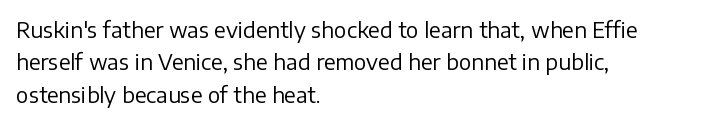
The image shows 21 px text type, upright; set left-aligned, normal line spacing (1.54x), normal letter spacing, not underlined.
